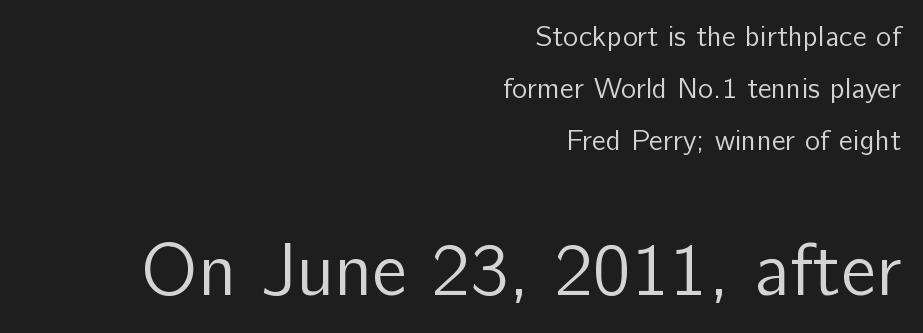
The image shows 73 px regular-weight sans-serif type, upright; set right-aligned, line spacing 1.79x, normal letter spacing, not underlined; the second (bottom) block is 2.52x larger; low stroke contrast and a medium x-height.
